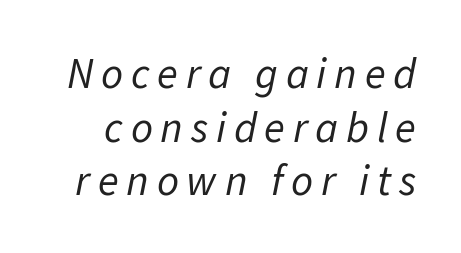
A typesetter would call this proportional, since set widths differ per character. The font's italic variant was chosen for this text. One glance says typical: line gaps are just what's usual. Stroke thickness stays within the range of a standard reading face or lighter. Anything drawn beneath the words? Only blank space.
